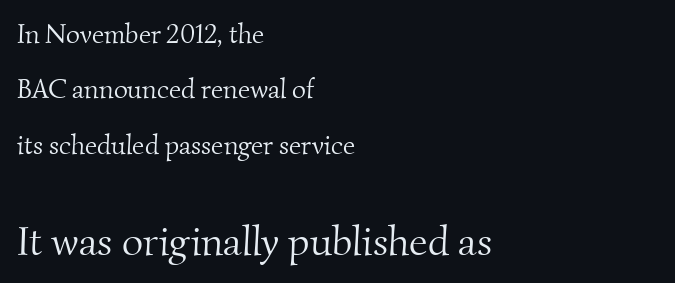
Q: Is the text bold? A: No.
Q: Is the typeface a serif or a sans-serif typeface? A: Serif.
Q: Is the text underlined? A: No.
Q: How is the paragraph aligned? A: Left-aligned.
Q: Is the spacing between letters normal or unusually wide? A: Normal.
Q: Is the spacing between lines tight, normal or loose? A: Loose.
Q: Which block of text is set in a larger size, the first (top) or the second (bottom)? A: The second (bottom) one.
Q: Width (condensed, normal, or wide)? A: Normal.
Q: Stroke contrast? A: Medium.
Q: x-height? A: Small.
Q: Monospaced? A: No.
